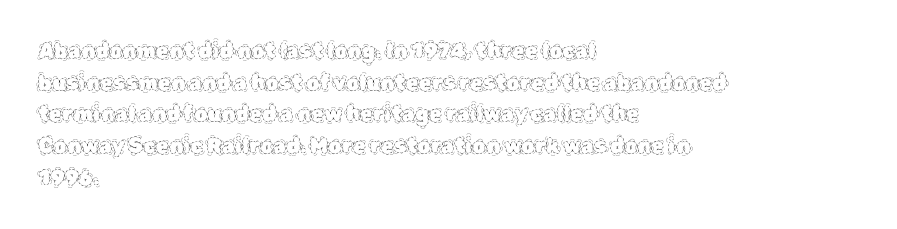
Q: Is the text bold? A: No.
Q: Is the text italic (slanted)? A: No, it is upright.
Q: Is the text underlined? A: No.
Q: How is the paragraph aligned? A: Left-aligned.
Q: Is the spacing between letters normal or unusually wide? A: Normal.
Q: Is the spacing between lines tight, normal or loose? A: Normal.
